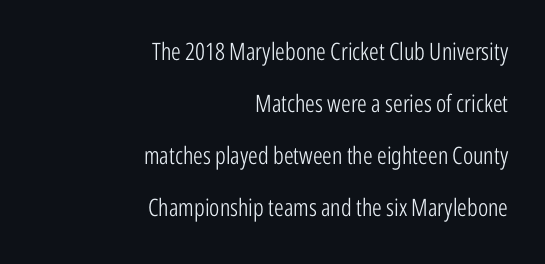
Q: Is the text bold? A: No.
Q: Is the text italic (slanted)? A: No, it is upright.
Q: Is the text underlined? A: No.
Q: How is the paragraph aligned? A: Right-aligned.
Q: Is the spacing between letters normal or unusually wide? A: Normal.
Q: Is the spacing between lines tight, normal or loose? A: Loose.
